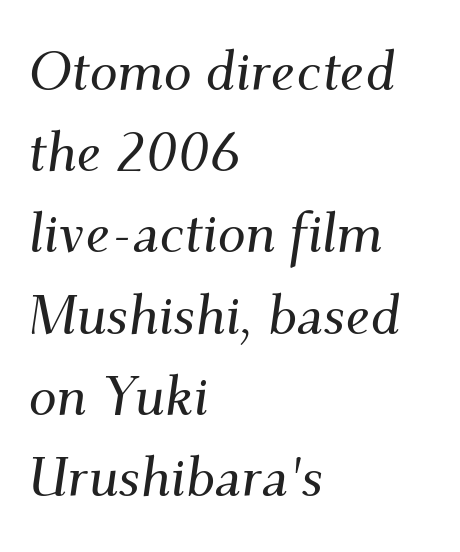
The image shows 56 px serif type, italic (leaning right); set left-aligned, normal line spacing (1.45x), normal letter spacing, not underlined; medium stroke contrast and a small x-height.
